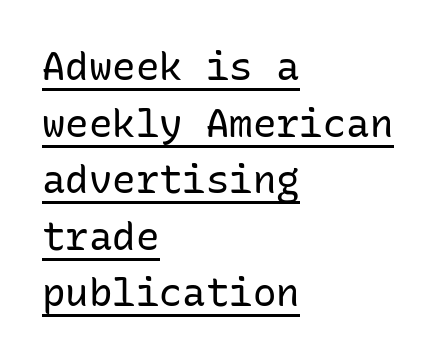
Q: Is the text bold? A: No.
Q: Is the text italic (slanted)? A: No, it is upright.
Q: Is the typeface a serif or a sans-serif typeface? A: Sans-serif.
Q: Is the text underlined? A: Yes.
Q: How is the paragraph aligned? A: Left-aligned.
Q: Is the spacing between letters normal or unusually wide? A: Normal.
Q: Is the spacing between lines tight, normal or loose? A: Normal.
Q: Width (condensed, normal, or wide)? A: Normal.
Q: Stroke contrast? A: Low.
Q: x-height? A: Medium.
Q: Monospaced? A: Yes.
